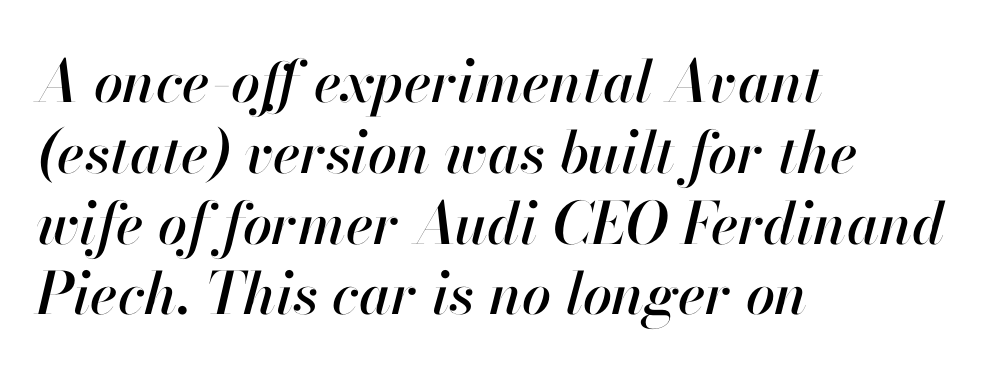
{"italic": "yes", "lean": "right", "slant_degrees": 13, "width": "normal", "stroke_contrast": "high", "x_height": "small", "monospaced": "no", "underline": "no", "align": "left", "line_spacing_ratio": 1.22, "letter_spacing": "normal", "letter_spacing_em": 0.0, "glyph_px": 58}
